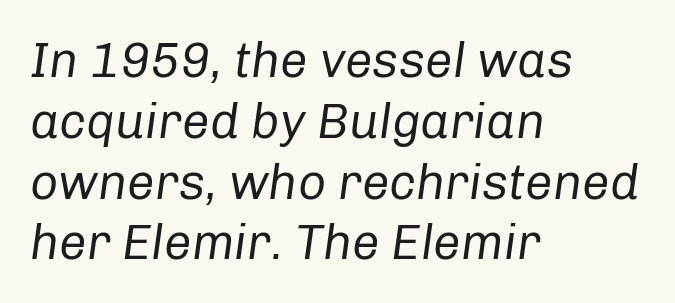
Q: Is the text bold? A: No.
Q: Is the text italic (slanted)? A: Yes, it leans right by about 8 degrees.
Q: Is the text underlined? A: No.
Q: How is the paragraph aligned? A: Left-aligned.
Q: Is the spacing between letters normal or unusually wide? A: Normal.
Q: Width (condensed, normal, or wide)? A: Normal.
Q: Stroke contrast? A: Low.
Q: x-height? A: Medium.
Q: Monospaced? A: No.
